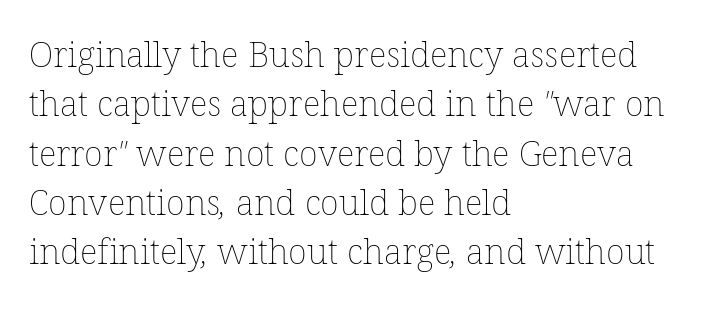
{"bold": "no", "weight": "thin", "width": "normal", "stroke_contrast": "low", "x_height": "medium", "monospaced": "no", "underline": "no", "align": "left", "line_spacing": "normal", "line_spacing_ratio": 1.41, "letter_spacing": "normal", "letter_spacing_em": 0.0, "glyph_px": 35}
